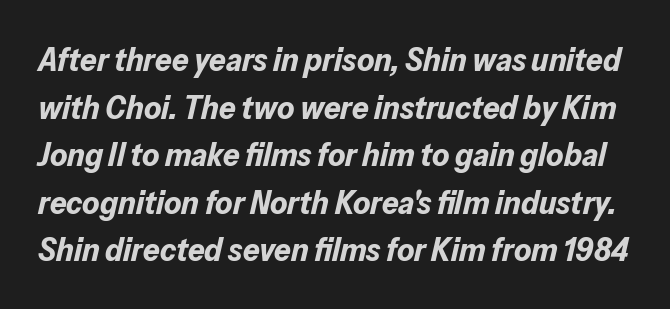
This sample keeps an unexceptional amount of space between lines. There's an unmistakable incline to the writing here. Note the varied advance widths — an 'i' is clearly narrower than an 'm'. Summary of weight: heavy, a full bold.
